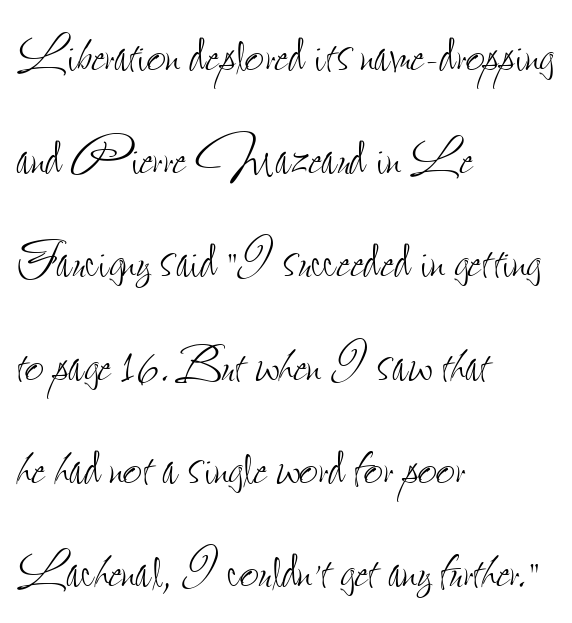
The face used here is proportionally spaced, like ordinary book or web type. Letter spacing: default. Compared with a typical body face, this is equally light or lighter still. Anything drawn beneath the words? Only blank space.
